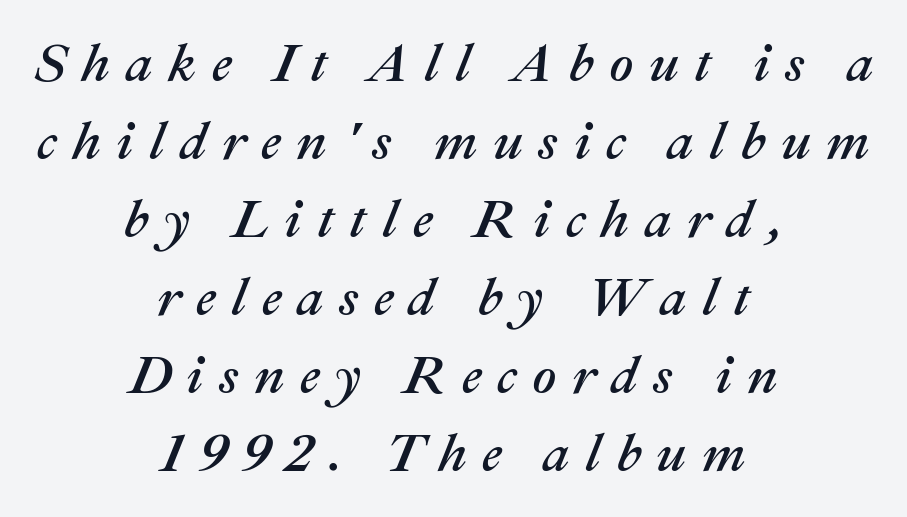
Q: Is the text italic (slanted)? A: Yes, it leans right by about 22 degrees.
Q: Is the text underlined? A: No.
Q: How is the paragraph aligned? A: Centered.
Q: Is the spacing between letters normal or unusually wide? A: Unusually wide.
Q: Is the spacing between lines tight, normal or loose? A: Normal.
Q: Width (condensed, normal, or wide)? A: Normal.
Q: Stroke contrast? A: Medium.
Q: x-height? A: Medium.
Q: Monospaced? A: No.
